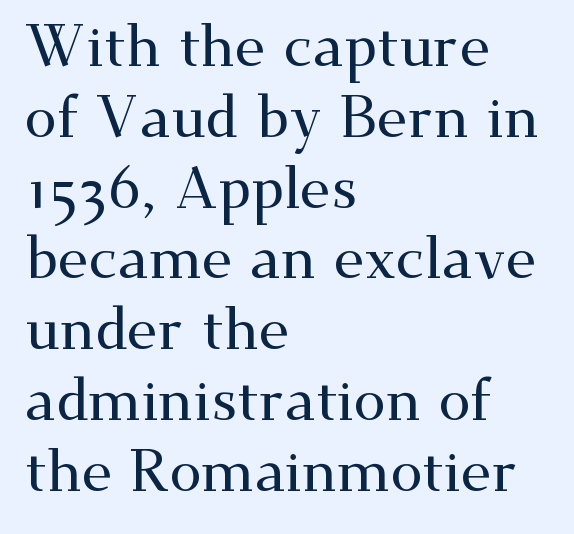
The words here are not underlined. A student would call this left alignment; a typographer would say flush left, rag right. To sum up the face: it has serifs. Italic: no, the glyphs are upright roman.
